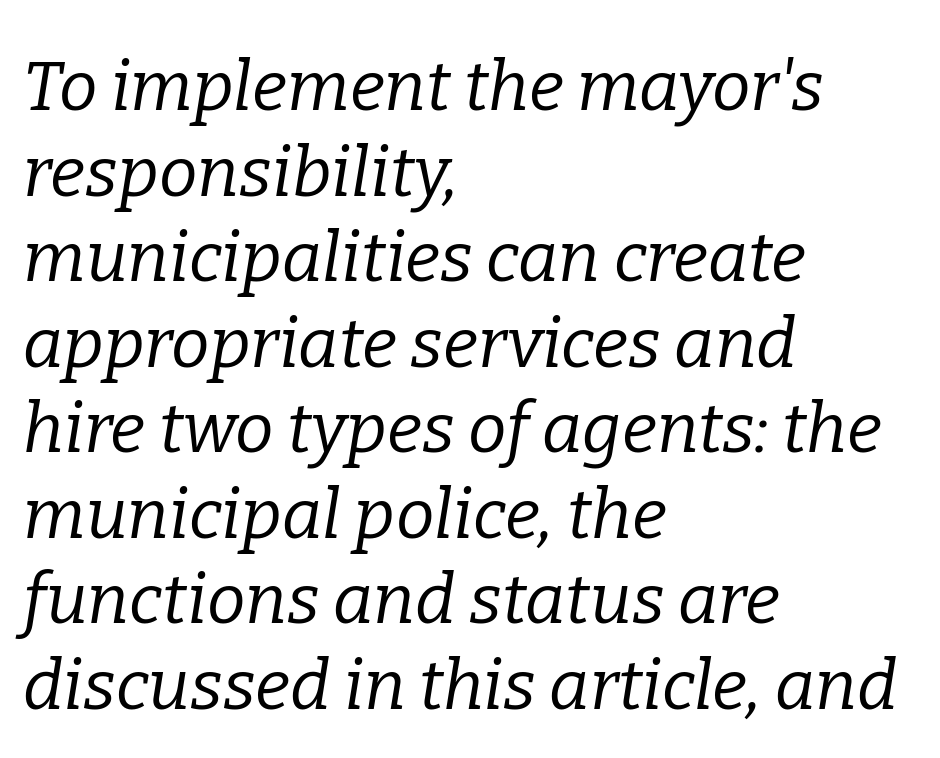
The image shows 69 px regular-weight serif type, italic (leaning right); set left-aligned, line spacing 1.24x, normal letter spacing, not underlined; low stroke contrast and a medium x-height.
